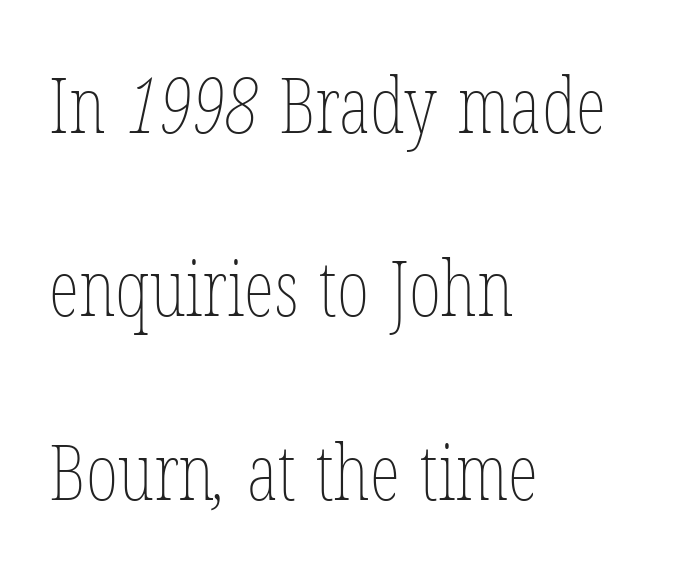
{"bold": "no", "weight": "thin", "width": "condensed", "stroke_contrast": "low", "x_height": "medium", "monospaced": "no", "underline": "no", "align": "left", "line_spacing": "loose", "line_spacing_ratio": 2.35, "letter_spacing": "normal", "letter_spacing_em": 0.0, "glyph_px": 78}
